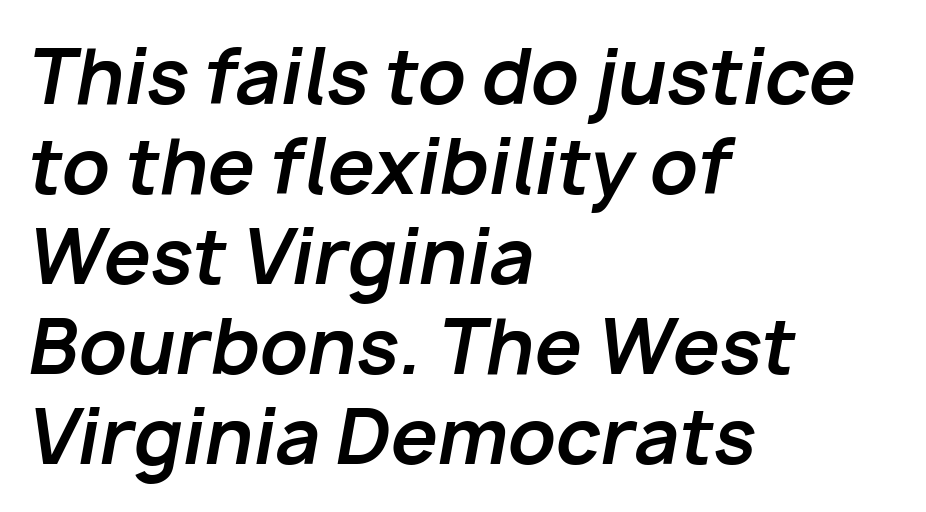
Spacing verdict: proportional, widths tailored to each character. Notice how thick the strokes are: this is what a full bold looks like. Plain, unruled lines of type. This rendering leaves character spacing at its baseline value. Compared with a centered layout, this one pins lines to the left instead. Notice how the stems are inclined rather than vertical — that's the hallmark of italics.
